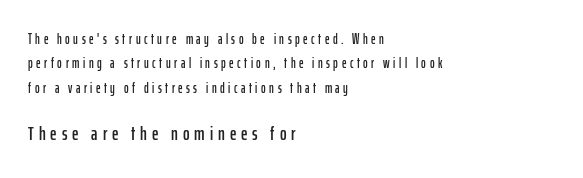
Q: Is the text italic (slanted)? A: No, it is upright.
Q: Is the text underlined? A: No.
Q: How is the paragraph aligned? A: Left-aligned.
Q: Is the spacing between letters normal or unusually wide? A: Unusually wide.
Q: Which block of text is set in a larger size, the first (top) or the second (bottom)? A: The second (bottom) one.
